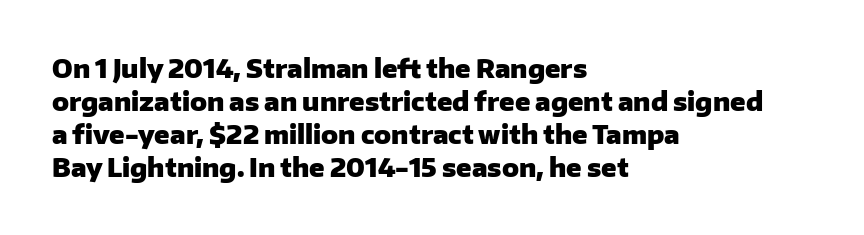
A full-strength bold gives these letters their thick strokes. The gaps between neighbouring characters are ordinary and unremarkable. The lines sit at an ordinary, default distance from one another. Descender tails drop into unmarked territory.
